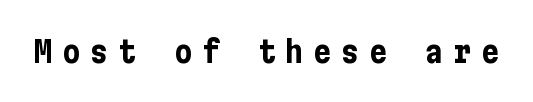
Plain, unruled lines of type. Characters remain perfectly vertical along every line. A full-strength bold gives these letters their thick strokes. Is this a sans? Yes — the strokes have no serifs.
